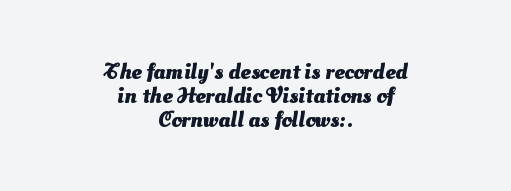
The image shows 23 px bold type; set centered, tight line spacing (1.04x), normal letter spacing, not underlined.
